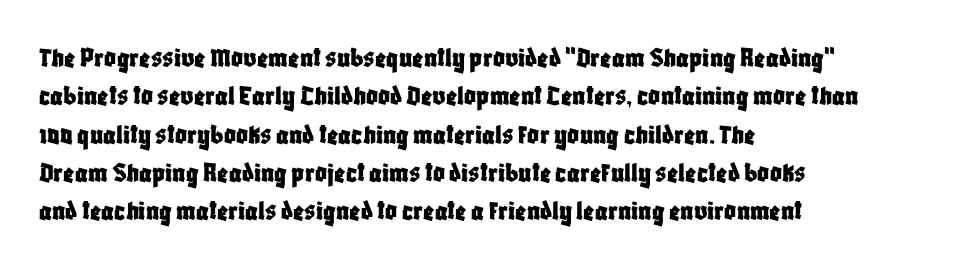
The image shows 29 px condensed sans-serif type, upright; set left-aligned, normal line spacing (1.32x), normal letter spacing, not underlined; low stroke contrast and a large x-height.
